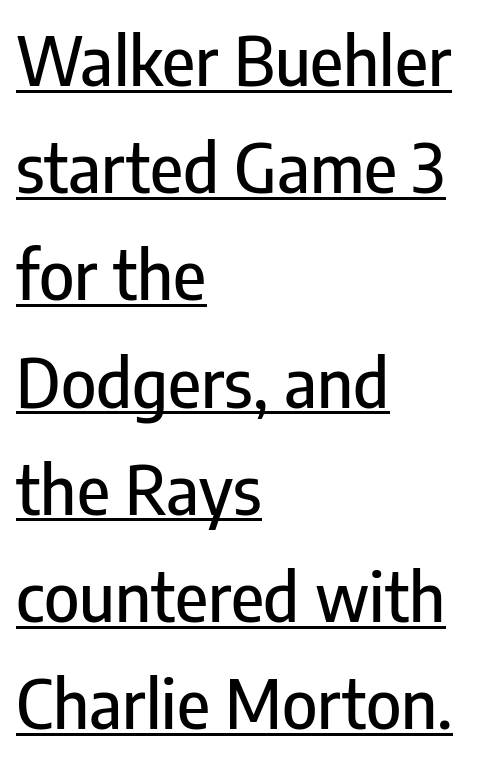
{"serif": "no", "italic": "no", "width": "condensed", "stroke_contrast": "low", "x_height": "medium", "monospaced": "no", "underline": "yes", "align": "left", "line_spacing": "normal", "line_spacing_ratio": 1.6, "letter_spacing": "normal", "letter_spacing_em": 0.0, "glyph_px": 67}
